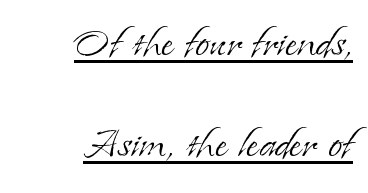
The image shows 51 px light serif type; set right-aligned, loose line spacing (1.98x), normal letter spacing, underlined; low stroke contrast and a small x-height.
